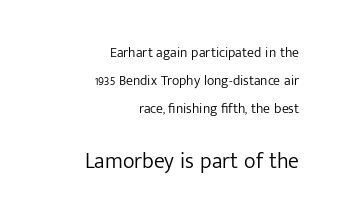
Stems and bowls with no extra thickness — not bold. In terms of leading, this rendering errs on the spacious side. The typesetter chose a ragged-left arrangement here. Any mark beneath the type? The region is blank. Type size steps up from the first block to the second.
